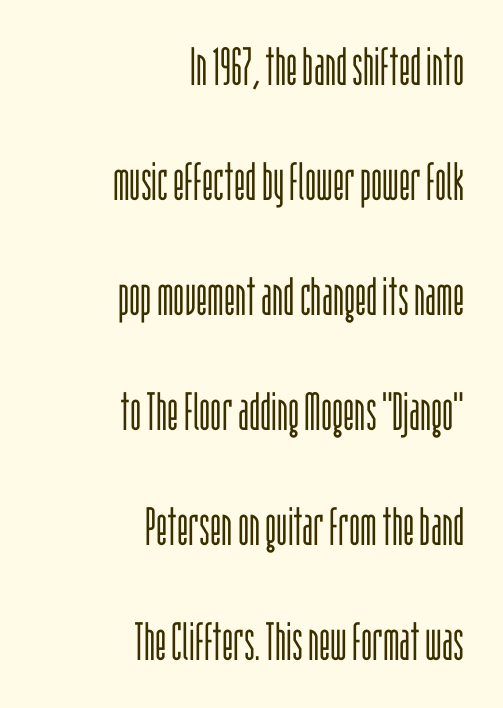
{"serif": "no", "italic": "no", "bold": "no", "weight": "light", "width": "condensed", "stroke_contrast": "low", "x_height": "large", "monospaced": "no", "underline": "no", "align": "right", "line_spacing": "loose", "line_spacing_ratio": 2.17, "letter_spacing": "normal", "letter_spacing_em": 0.0, "glyph_px": 53}
